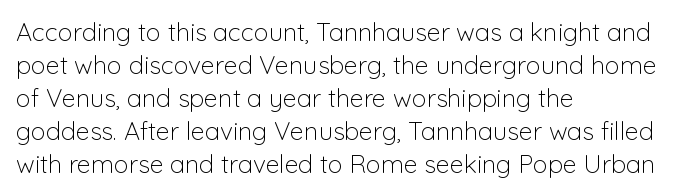
The image shows 25 px text type, upright; set left-aligned, normal line spacing (1.32x), normal letter spacing, not underlined.
